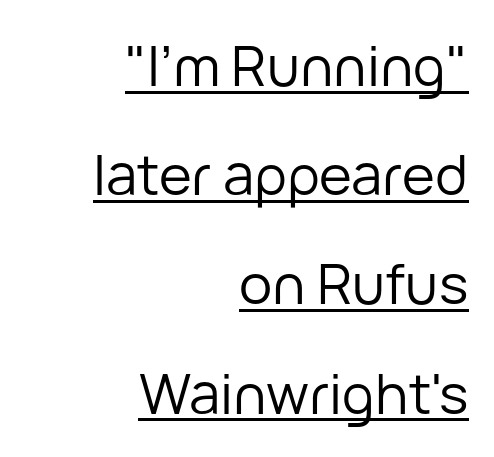
Q: Is the text bold? A: No.
Q: Is the text italic (slanted)? A: No, it is upright.
Q: Is the typeface a serif or a sans-serif typeface? A: Sans-serif.
Q: Is the text underlined? A: Yes.
Q: How is the paragraph aligned? A: Right-aligned.
Q: Is the spacing between letters normal or unusually wide? A: Normal.
Q: Is the spacing between lines tight, normal or loose? A: Loose.
Q: Width (condensed, normal, or wide)? A: Normal.
Q: Stroke contrast? A: Low.
Q: x-height? A: Medium.
Q: Monospaced? A: No.
